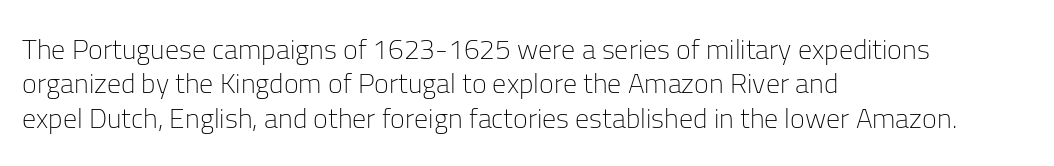
{"serif": "no", "italic": "no", "bold": "no", "weight": "light", "width": "normal", "stroke_contrast": "low", "x_height": "medium", "monospaced": "no", "underline": "no", "align": "left", "line_spacing_ratio": 1.23, "letter_spacing": "normal", "letter_spacing_em": 0.0, "glyph_px": 28}
